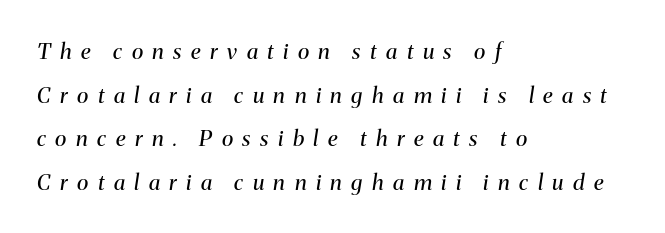
{"italic": "yes", "lean": "right", "slant_degrees": 8, "bold": "no", "underline": "no", "align": "left", "line_spacing": "loose", "line_spacing_ratio": 1.98, "letter_spacing": "wide", "letter_spacing_em": 0.43, "glyph_px": 22}
